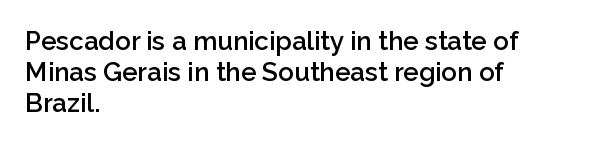
One-word summary of the alignment: left. Anything drawn beneath the words? Only blank space. Style check: upright. Each word holds together tightly as a unit, with standard inter-letter gaps. A semibold gives these letters moderate extra thickness, short of bold.
